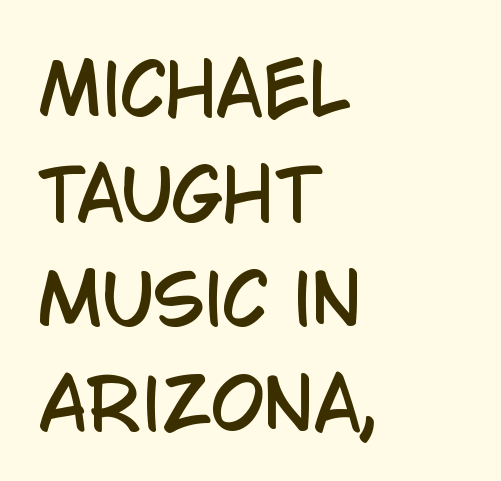
Each word holds together tightly as a unit, with standard inter-letter gaps. What's the leading like? Ordinary, nothing unusual. Compared with a centered layout, this one pins lines to the left instead. The passage shown is not underscored anywhere. You could not count columns in this text — the font is proportionally spaced.
